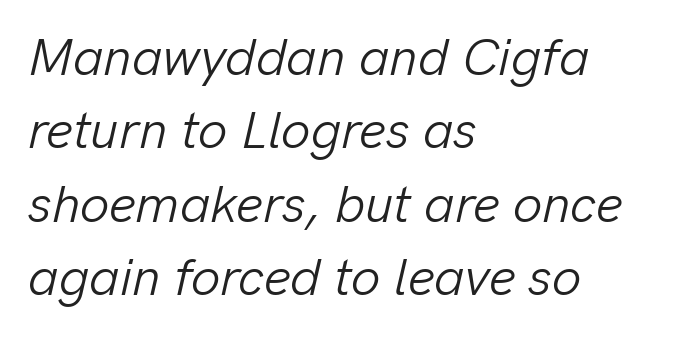
Q: Is the text bold? A: No.
Q: Is the text italic (slanted)? A: Yes, it leans right by about 13 degrees.
Q: Is the text underlined? A: No.
Q: How is the paragraph aligned? A: Left-aligned.
Q: Is the spacing between letters normal or unusually wide? A: Normal.
Q: Is the spacing between lines tight, normal or loose? A: Normal.
Q: Width (condensed, normal, or wide)? A: Normal.
Q: Stroke contrast? A: Low.
Q: x-height? A: Medium.
Q: Monospaced? A: No.
